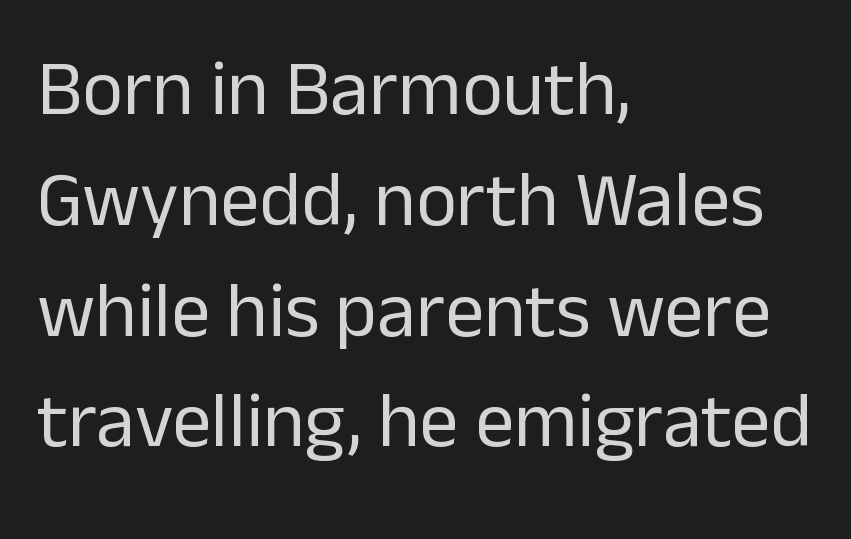
{"serif": "no", "italic": "no", "bold": "no", "weight": "regular", "width": "normal", "stroke_contrast": "low", "x_height": "medium", "monospaced": "no", "underline": "no", "align": "left", "line_spacing": "normal", "line_spacing_ratio": 1.42, "letter_spacing": "normal", "letter_spacing_em": 0.0, "glyph_px": 78}
